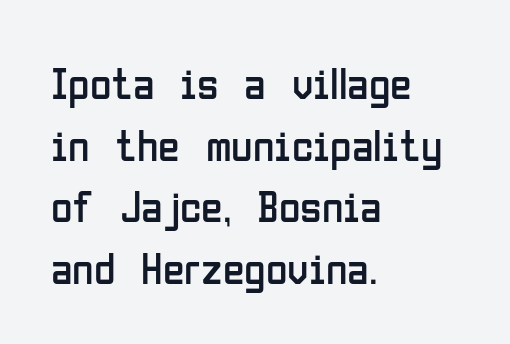
The letters carry no serifs — their stems end cleanly without finishing strokes. A student would call this left alignment; a typographer would say flush left, rag right. Glyph-to-glyph distance matches everyday printed text. The passage shown is not bold in any degree.
